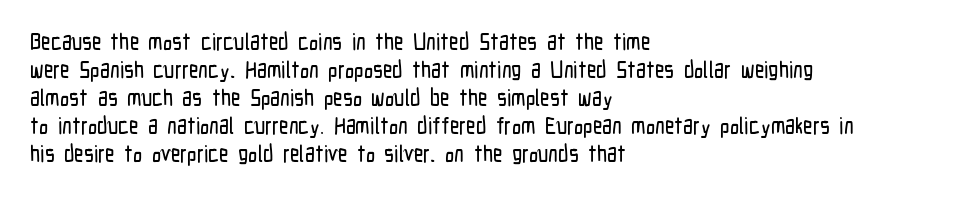
Look at the tracking — it's just the regular setting, nothing added. Caption: multi-line text, flush left, ragged right. Notice how the stems are strictly vertical — no italics here. A clean baseline with only descenders dipping below it.
